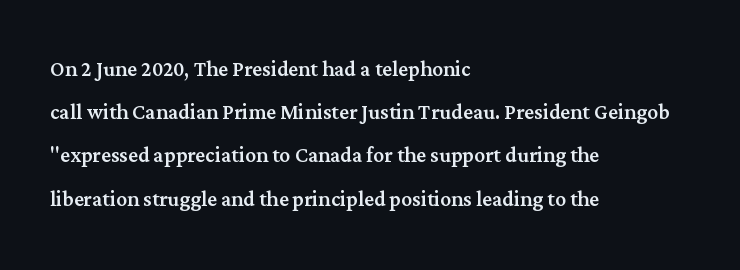
{"italic": "no", "underline": "no", "align": "left", "line_spacing": "normal", "line_spacing_ratio": 1.6, "letter_spacing": "normal", "letter_spacing_em": 0.0, "glyph_px": 27}
